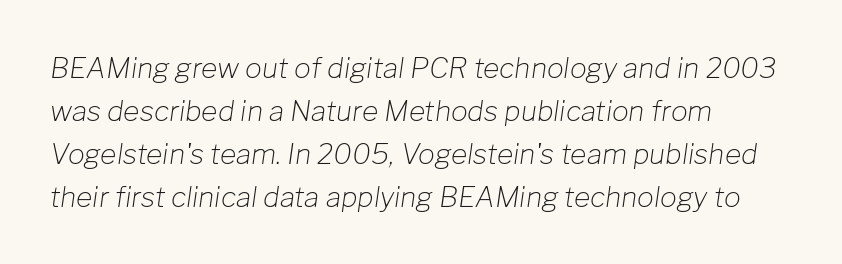
{"italic": "yes", "lean": "right", "slant_degrees": 8, "bold": "no", "weight": "light", "width": "normal", "stroke_contrast": "low", "x_height": "medium", "monospaced": "no", "underline": "no", "align": "left", "line_spacing": "normal", "line_spacing_ratio": 1.53, "letter_spacing": "normal", "letter_spacing_em": 0.0, "glyph_px": 28}
